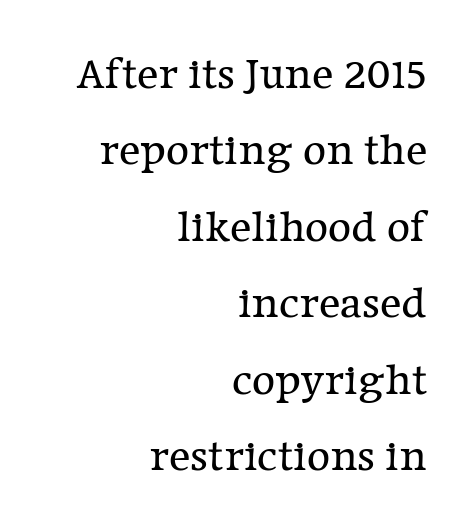
Q: Is the text bold? A: No.
Q: Is the text italic (slanted)? A: No, it is upright.
Q: Is the typeface a serif or a sans-serif typeface? A: Serif.
Q: Is the text underlined? A: No.
Q: How is the paragraph aligned? A: Right-aligned.
Q: Is the spacing between letters normal or unusually wide? A: Normal.
Q: Is the spacing between lines tight, normal or loose? A: Normal.
Q: Width (condensed, normal, or wide)? A: Normal.
Q: Stroke contrast? A: Low.
Q: x-height? A: Medium.
Q: Monospaced? A: No.
